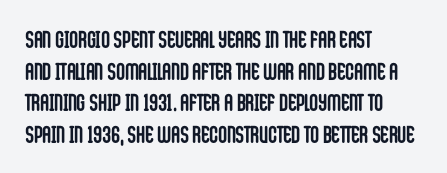
Honestly, the letter spacing is just normal — you wouldn't notice it. One glance says typical: line gaps are just what's usual. These lines stack with their left ends in a neat column. The type sits square on the baseline with zero lean. Descender tails drop into unmarked territory. How heavy is the stroke? Heavy — this is a bold.
